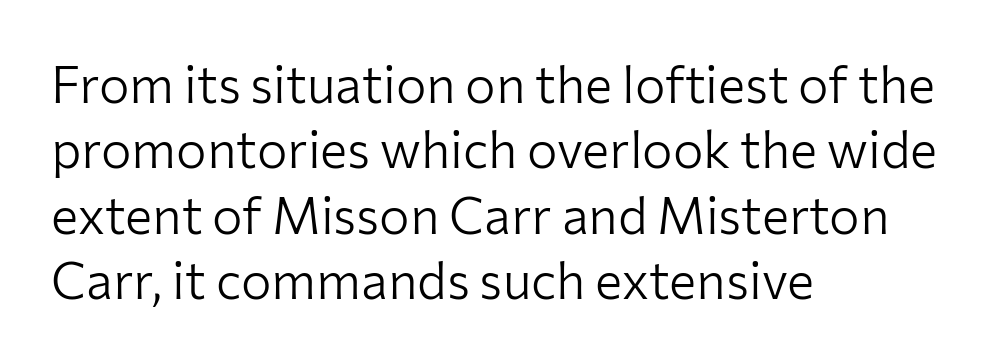
You could not count columns in this text — the font is proportionally spaced. A bare baseline throughout the passage. Think standard paragraph weight, or any step lighter than that. Tracking here is standard; glyphs follow each other at the usual distance. Rows of type keep a routine distance in the vertical direction.
